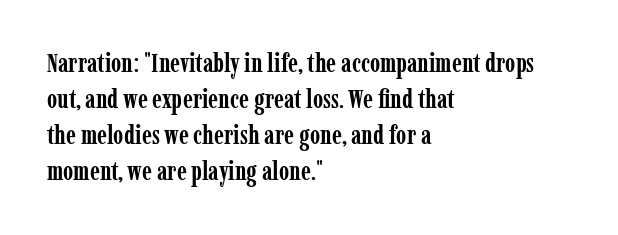
Q: Is the text bold? A: Yes.
Q: Is the text italic (slanted)? A: No, it is upright.
Q: Is the text underlined? A: No.
Q: How is the paragraph aligned? A: Left-aligned.
Q: Is the spacing between letters normal or unusually wide? A: Normal.
Q: Is the spacing between lines tight, normal or loose? A: Normal.
